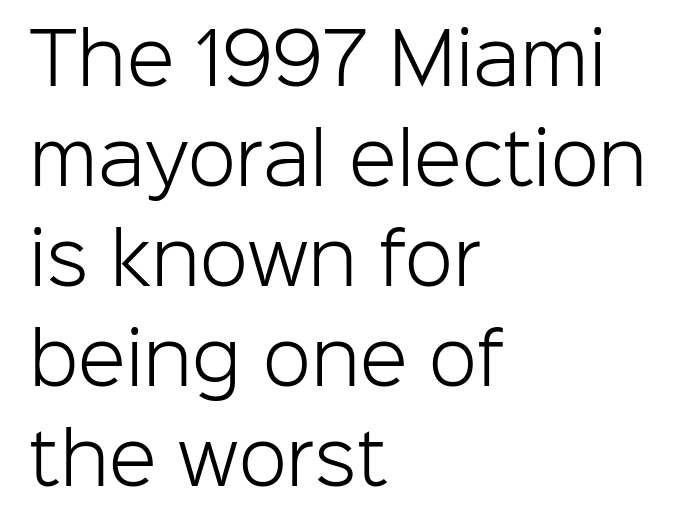
{"serif": "no", "italic": "no", "bold": "no", "weight": "light", "width": "normal", "stroke_contrast": "low", "x_height": "medium", "monospaced": "no", "underline": "no", "align": "left", "line_spacing": "normal", "line_spacing_ratio": 1.43, "letter_spacing": "normal", "letter_spacing_em": 0.0, "glyph_px": 70}
